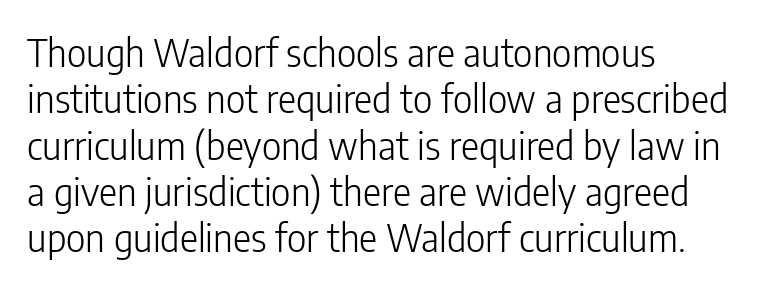
Q: Is the text bold? A: No.
Q: Is the text italic (slanted)? A: No, it is upright.
Q: Is the typeface a serif or a sans-serif typeface? A: Sans-serif.
Q: Is the text underlined? A: No.
Q: How is the paragraph aligned? A: Left-aligned.
Q: Is the spacing between letters normal or unusually wide? A: Normal.
Q: Width (condensed, normal, or wide)? A: Condensed.
Q: Stroke contrast? A: Low.
Q: x-height? A: Medium.
Q: Monospaced? A: No.
